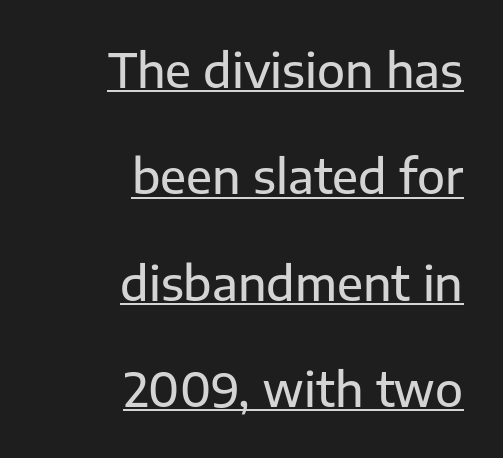
{"serif": "no", "italic": "no", "width": "normal", "stroke_contrast": "low", "x_height": "medium", "monospaced": "no", "underline": "yes", "align": "right", "line_spacing": "loose", "line_spacing_ratio": 2.31, "letter_spacing": "normal", "letter_spacing_em": 0.0, "glyph_px": 46}
